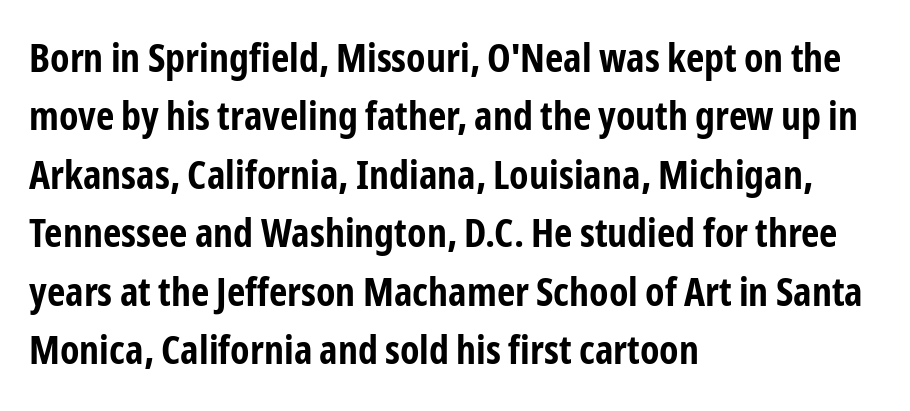
The image shows 40 px bold, condensed sans-serif type, upright; set left-aligned, normal line spacing (1.46x), normal letter spacing, not underlined; low stroke contrast and a medium x-height.
